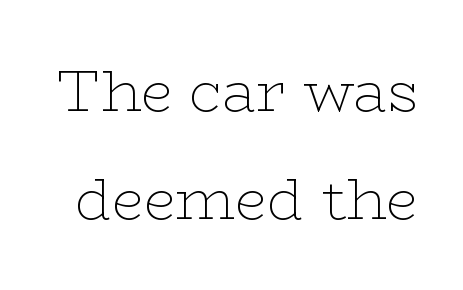
Q: Is the text bold? A: No.
Q: Is the text italic (slanted)? A: No, it is upright.
Q: Is the typeface a serif or a sans-serif typeface? A: Serif.
Q: Is the text underlined? A: No.
Q: Is the spacing between letters normal or unusually wide? A: Normal.
Q: Width (condensed, normal, or wide)? A: Wide.
Q: Stroke contrast? A: Low.
Q: x-height? A: Medium.
Q: Monospaced? A: No.
